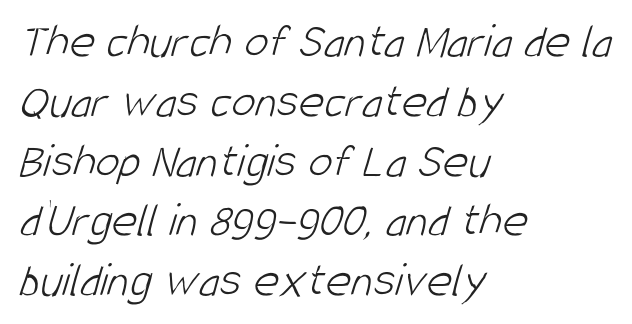
{"serif": "no", "bold": "no", "weight": "light", "width": "condensed", "stroke_contrast": "low", "x_height": "large", "monospaced": "no", "underline": "no", "align": "left", "line_spacing_ratio": 1.22, "letter_spacing": "normal", "letter_spacing_em": 0.0, "glyph_px": 49}
